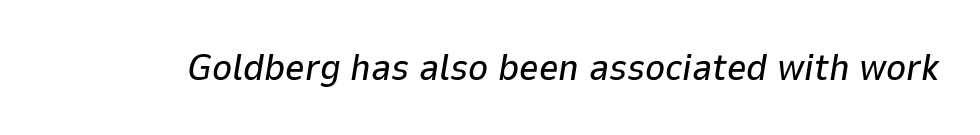
{"italic": "yes", "lean": "right", "slant_degrees": 9, "width": "normal", "stroke_contrast": "low", "x_height": "medium", "monospaced": "no", "underline": "no", "letter_spacing": "normal", "letter_spacing_em": 0.0, "glyph_px": 38}
